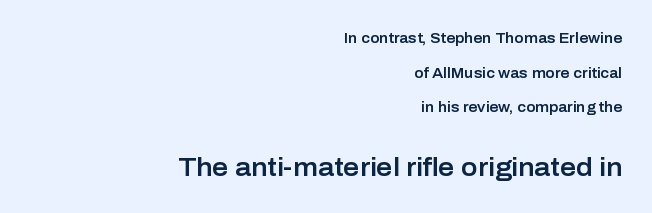
Leading: increased. Leftover space on each line is placed entirely before the opening word. Quick note: underline off. The face used here is rendered with its standard letterfit. The axis of the letterforms is exactly vertical.
